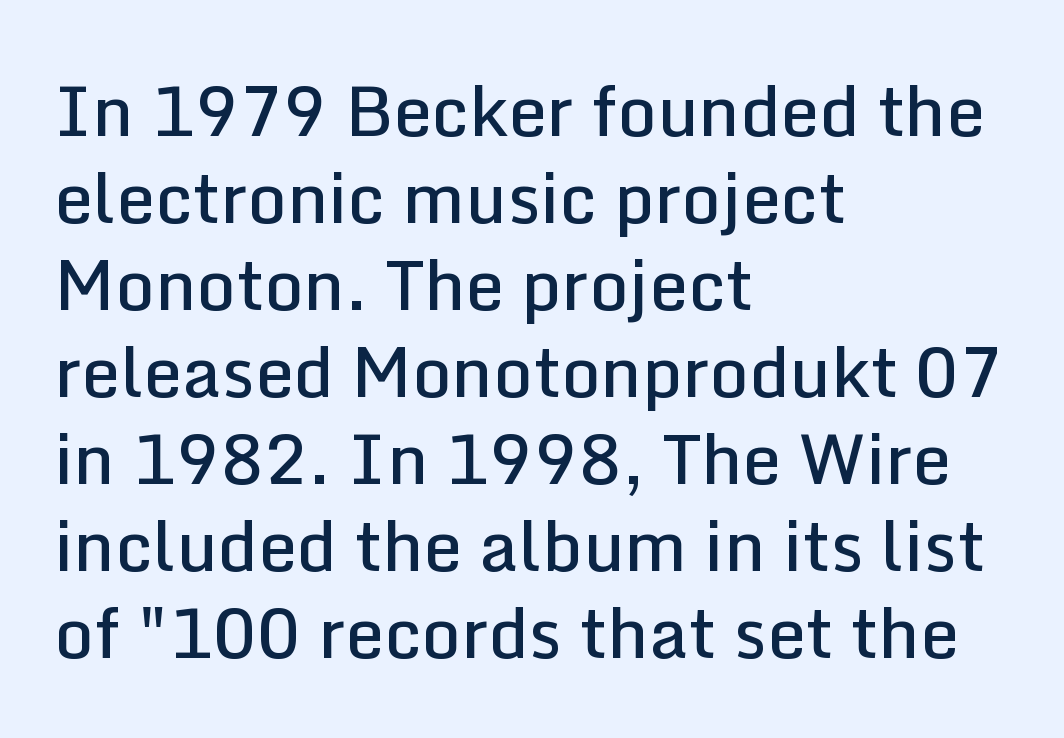
Q: Is the text bold? A: Semi-bold.
Q: Is the text italic (slanted)? A: No, it is upright.
Q: Is the typeface a serif or a sans-serif typeface? A: Sans-serif.
Q: Is the text underlined? A: No.
Q: How is the paragraph aligned? A: Left-aligned.
Q: Is the spacing between letters normal or unusually wide? A: Normal.
Q: Is the spacing between lines tight, normal or loose? A: Normal.
Q: Width (condensed, normal, or wide)? A: Normal.
Q: Stroke contrast? A: Low.
Q: x-height? A: Medium.
Q: Monospaced? A: No.
